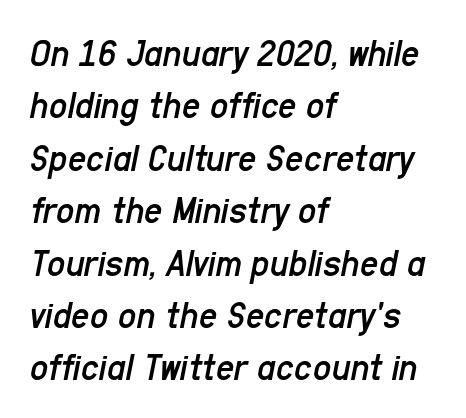
{"italic": "yes", "lean": "right", "slant_degrees": 11, "bold": "no", "weight": "regular", "width": "condensed", "stroke_contrast": "low", "x_height": "medium", "monospaced": "no", "underline": "no", "align": "left", "line_spacing": "normal", "line_spacing_ratio": 1.31, "letter_spacing": "normal", "letter_spacing_em": 0.0, "glyph_px": 40}
